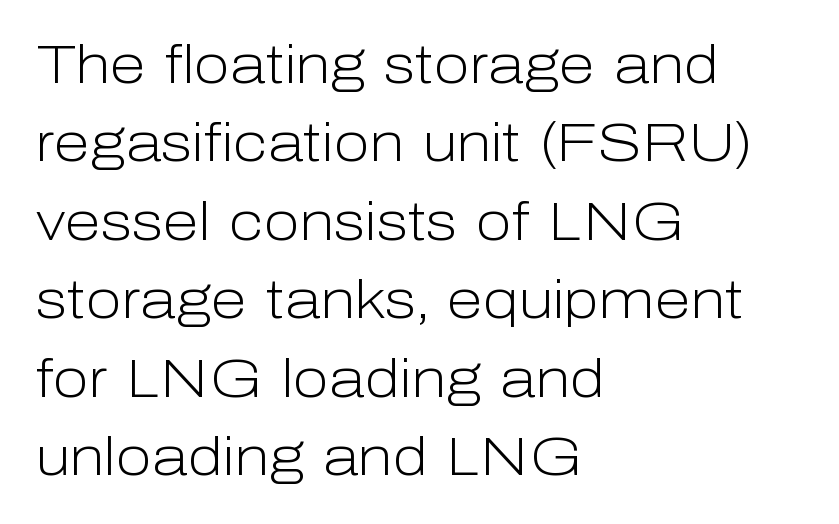
The rendering uses a moderate line-height, typical for paragraphs. Honestly, the letter spacing is just normal — you wouldn't notice it. The space beneath each line is pristine and unruled. The lines are quadded left.
